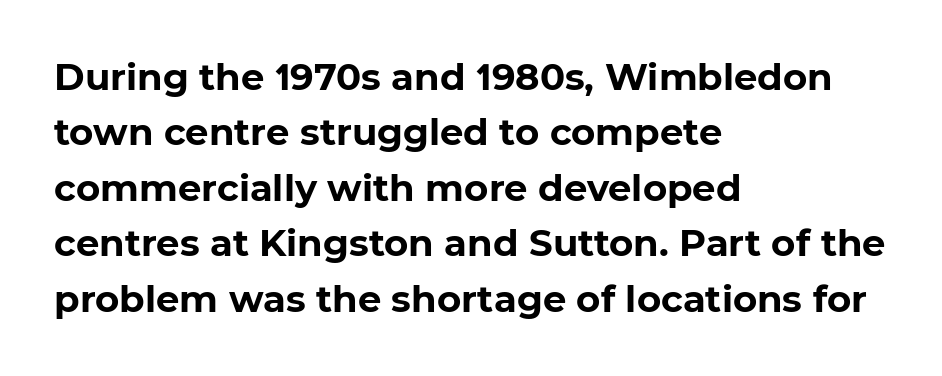
Q: Is the text bold? A: Yes.
Q: Is the typeface a serif or a sans-serif typeface? A: Sans-serif.
Q: Is the text underlined? A: No.
Q: How is the paragraph aligned? A: Left-aligned.
Q: Is the spacing between letters normal or unusually wide? A: Normal.
Q: Is the spacing between lines tight, normal or loose? A: Normal.
Q: Width (condensed, normal, or wide)? A: Normal.
Q: Stroke contrast? A: Low.
Q: x-height? A: Medium.
Q: Monospaced? A: No.
